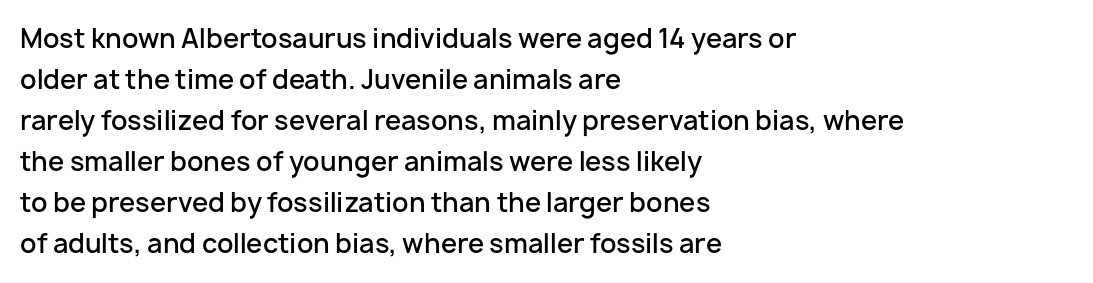
Q: Is the text bold? A: Semi-bold.
Q: Is the text italic (slanted)? A: No, it is upright.
Q: Is the text underlined? A: No.
Q: How is the paragraph aligned? A: Left-aligned.
Q: Is the spacing between letters normal or unusually wide? A: Normal.
Q: Is the spacing between lines tight, normal or loose? A: Normal.
